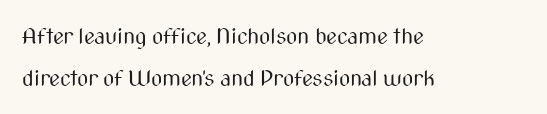
The image shows 22 px text type, upright; set left-aligned, line spacing 1.89x, normal letter spacing, not underlined.
